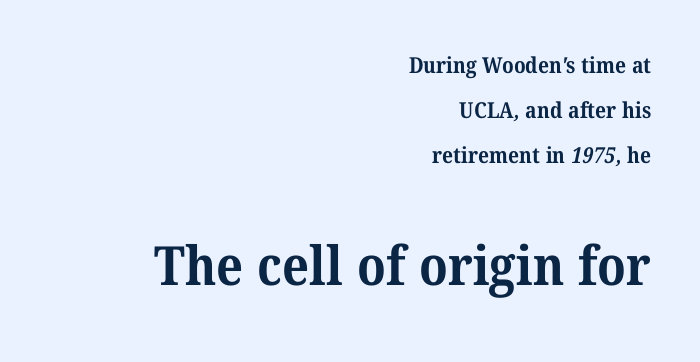
Q: Is the text bold? A: Yes.
Q: Is the typeface a serif or a sans-serif typeface? A: Serif.
Q: Is the text underlined? A: No.
Q: How is the paragraph aligned? A: Right-aligned.
Q: Is the spacing between letters normal or unusually wide? A: Normal.
Q: Is the spacing between lines tight, normal or loose? A: Loose.
Q: Which block of text is set in a larger size, the first (top) or the second (bottom)? A: The second (bottom) one.
Q: Width (condensed, normal, or wide)? A: Normal.
Q: Stroke contrast? A: Medium.
Q: x-height? A: Medium.
Q: Monospaced? A: No.
